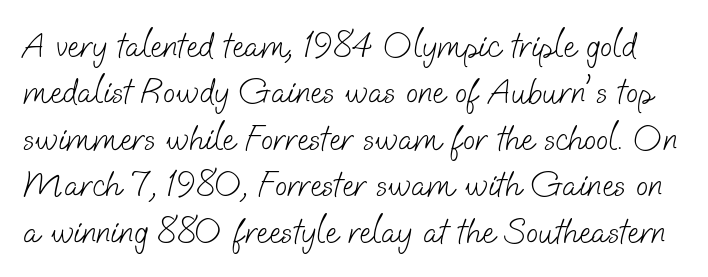
{"serif": "no", "bold": "no", "weight": "light", "width": "normal", "stroke_contrast": "low", "x_height": "small", "monospaced": "no", "underline": "no", "line_spacing": "normal", "line_spacing_ratio": 1.29, "letter_spacing": "normal", "letter_spacing_em": 0.0, "glyph_px": 36}
